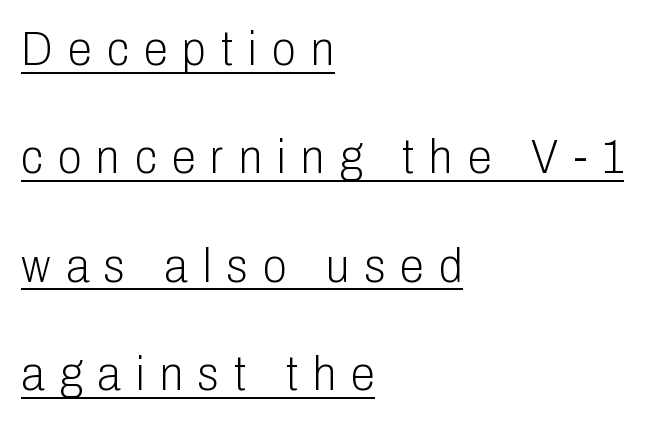
{"serif": "no", "italic": "no", "bold": "no", "weight": "light", "width": "condensed", "stroke_contrast": "low", "x_height": "medium", "monospaced": "no", "underline": "yes", "align": "left", "line_spacing": "loose", "line_spacing_ratio": 2.21, "letter_spacing": "wide", "letter_spacing_em": 0.31, "glyph_px": 49}
